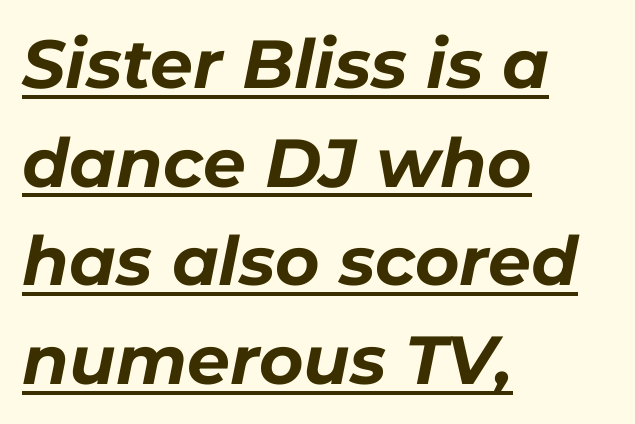
The image shows 68 px bold type, italic (leaning right); set left-aligned, normal line spacing (1.45x), normal letter spacing, underlined; low stroke contrast and a medium x-height.
